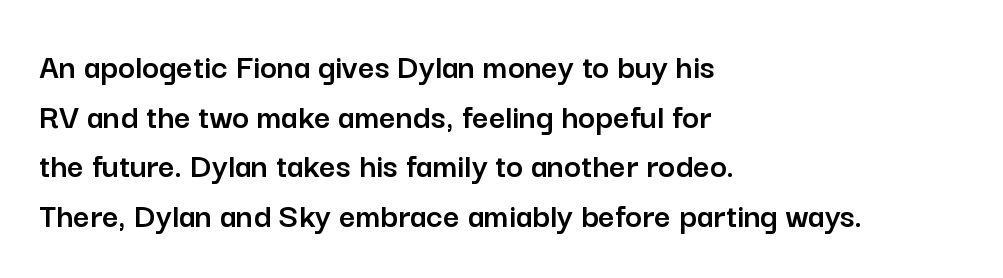
The image shows 36 px sans-serif type, upright; set left-aligned, normal line spacing (1.38x), normal letter spacing, not underlined; low stroke contrast and a medium x-height.
